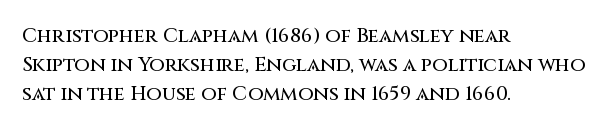
Q: Is the text italic (slanted)? A: No, it is upright.
Q: Is the text underlined? A: No.
Q: How is the paragraph aligned? A: Left-aligned.
Q: Is the spacing between letters normal or unusually wide? A: Normal.
Q: Is the spacing between lines tight, normal or loose? A: Normal.
